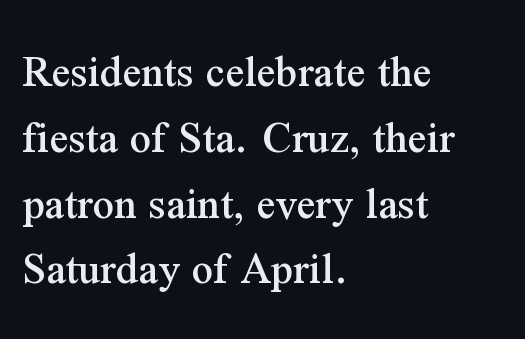
The image shows 47 px serif type, upright; set left-aligned, normal line spacing (1.4x), normal letter spacing, not underlined; medium stroke contrast and a medium x-height.
